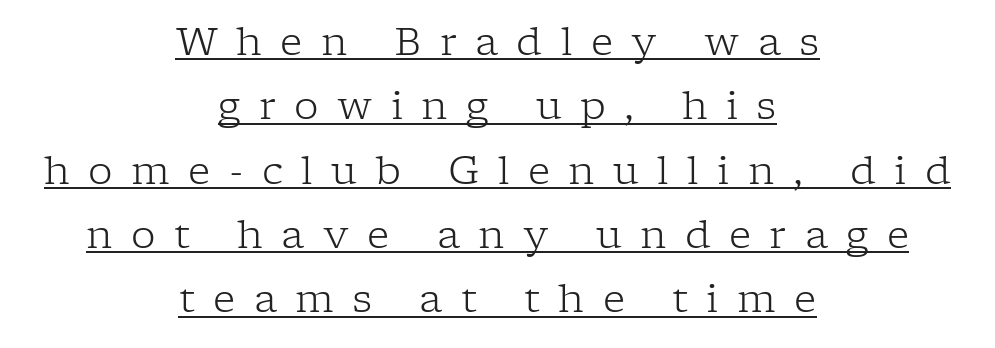
{"serif": "yes", "italic": "no", "bold": "no", "weight": "light", "width": "normal", "stroke_contrast": "low", "x_height": "medium", "monospaced": "no", "underline": "yes", "align": "center", "line_spacing": "normal", "line_spacing_ratio": 1.65, "letter_spacing": "wide", "letter_spacing_em": 0.47, "glyph_px": 39}
